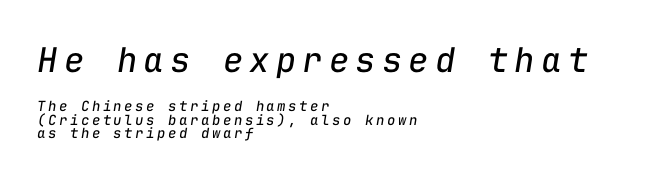
Q: Is the text bold? A: No.
Q: Is the text italic (slanted)? A: Yes, it leans right by about 9 degrees.
Q: Is the text underlined? A: No.
Q: How is the paragraph aligned? A: Left-aligned.
Q: Is the spacing between lines tight, normal or loose? A: Tight.
Q: Which block of text is set in a larger size, the first (top) or the second (bottom)? A: The first (top) one.
Q: Width (condensed, normal, or wide)? A: Normal.
Q: Stroke contrast? A: Low.
Q: x-height? A: Medium.
Q: Monospaced? A: Yes.
